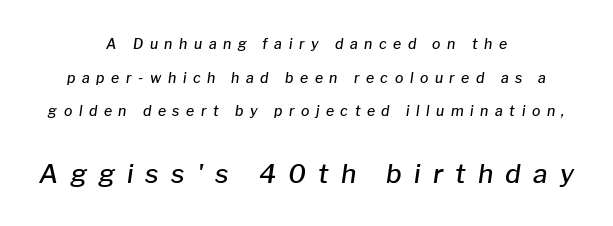
{"italic": "yes", "lean": "right", "slant_degrees": 8, "bold": "semi", "underline": "no", "align": "center", "line_spacing": "loose", "line_spacing_ratio": 2.41, "letter_spacing": "wide", "letter_spacing_em": 0.47, "larger_block": "second", "size_ratio": 1.86, "glyph_px": 26}
